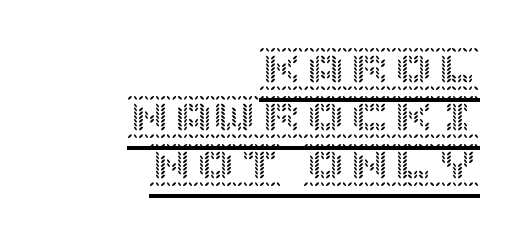
The image shows 44 px text type, upright; set right-aligned, tight line spacing (1.09x), normal letter spacing, underlined; a large x-height.
